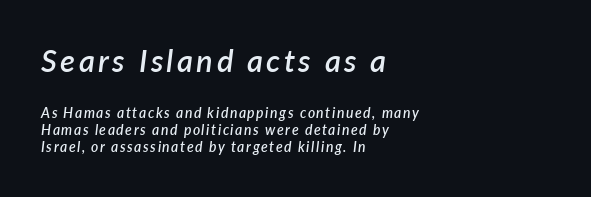
Q: Is the text bold? A: Semi-bold.
Q: Is the text italic (slanted)? A: Yes, it leans right by about 7 degrees.
Q: Is the text underlined? A: No.
Q: How is the paragraph aligned? A: Left-aligned.
Q: Which block of text is set in a larger size, the first (top) or the second (bottom)? A: The first (top) one.
Q: Width (condensed, normal, or wide)? A: Normal.
Q: Stroke contrast? A: Low.
Q: x-height? A: Medium.
Q: Monospaced? A: No.
